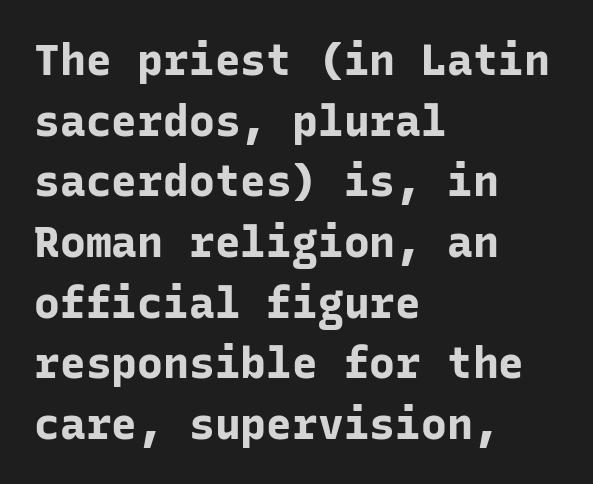
Think of a typewriter: that constant character pitch is what you see here. The typography opts for an upright posture over an oblique one. A typesetter would call this zero additional tracking. Note: no serifs on the glyphs.
